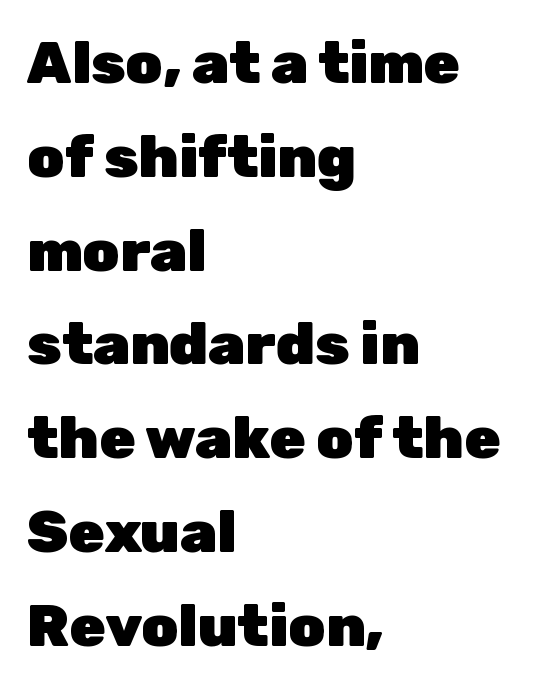
{"serif": "no", "italic": "no", "bold": "yes", "weight": "heavy", "width": "normal", "stroke_contrast": "low", "x_height": "medium", "monospaced": "no", "underline": "no", "align": "left", "line_spacing": "normal", "line_spacing_ratio": 1.59, "letter_spacing": "normal", "letter_spacing_em": 0.0, "glyph_px": 59}
